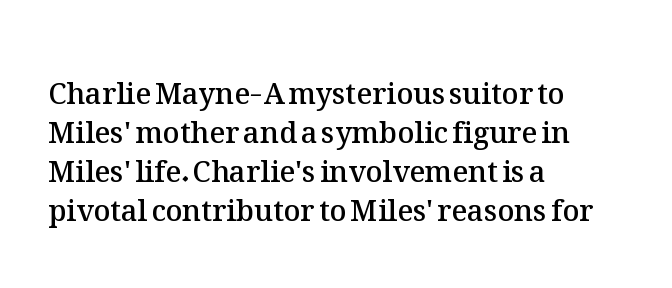
{"italic": "no", "bold": "semi", "weight": "semibold", "width": "normal", "stroke_contrast": "medium", "x_height": "medium", "monospaced": "no", "underline": "no", "align": "left", "line_spacing": "normal", "line_spacing_ratio": 1.35, "letter_spacing": "normal", "letter_spacing_em": 0.0, "glyph_px": 29}
